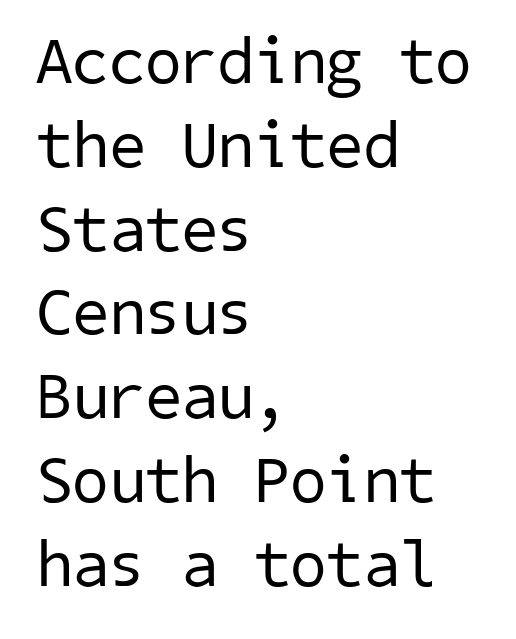
In CSS terms this would be text-align: left. Summary of vertical rhythm: regular, with standard interline spacing. The passage shown is typeset with a sans-serif family. The gap between lines stays unmarked. The weight tops out at a normal text grade. Observe the ordinary spacing: letters are neighbours, not strangers.
